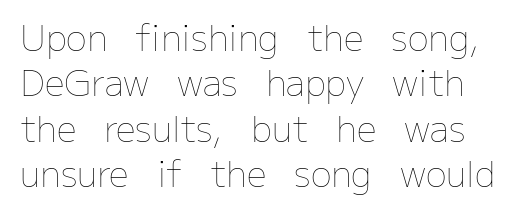
The strokes are not fattened; the text isn't bold. Tall strokes in this sample are plumb rather than angled. Character widths vary here, with narrow letters taking less room than wide ones. The gap between lines stays unmarked.
